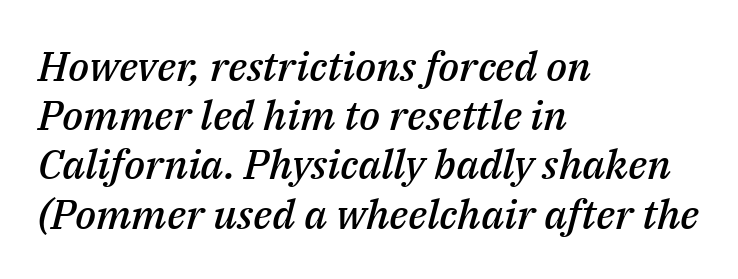
{"italic": "yes", "lean": "right", "slant_degrees": 14, "bold": "semi", "weight": "semibold", "width": "normal", "stroke_contrast": "medium", "x_height": "medium", "monospaced": "no", "underline": "no", "align": "left", "line_spacing_ratio": 1.2, "letter_spacing": "normal", "letter_spacing_em": 0.0, "glyph_px": 41}
